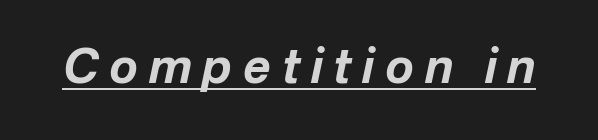
The image shows 47 px bold type, italic (leaning right); set unusually wide letter spacing (+0.23 em), underlined; low stroke contrast and a medium x-height.
